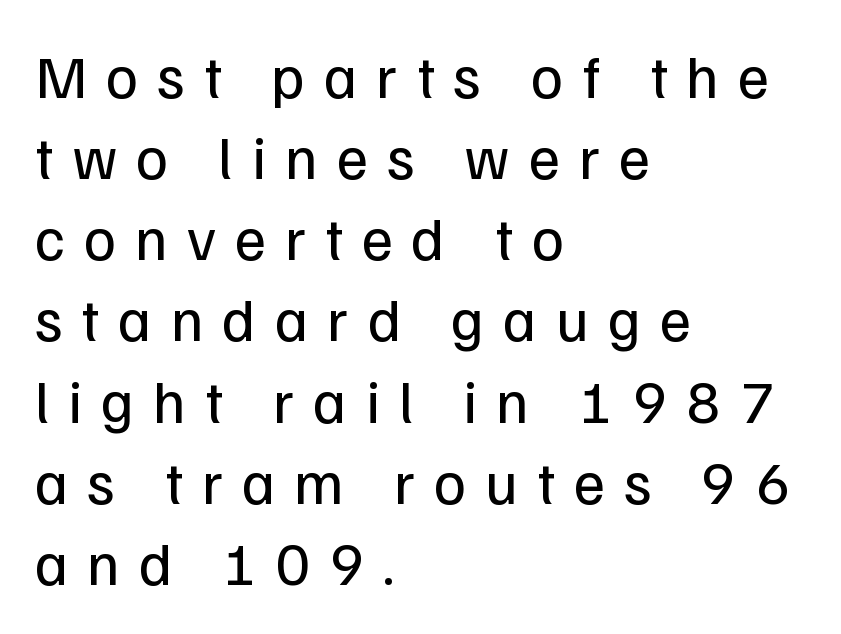
{"serif": "no", "italic": "no", "bold": "no", "weight": "regular", "width": "normal", "stroke_contrast": "low", "x_height": "medium", "monospaced": "no", "underline": "no", "align": "left", "line_spacing": "normal", "line_spacing_ratio": 1.33, "letter_spacing": "wide", "letter_spacing_em": 0.31, "glyph_px": 61}
